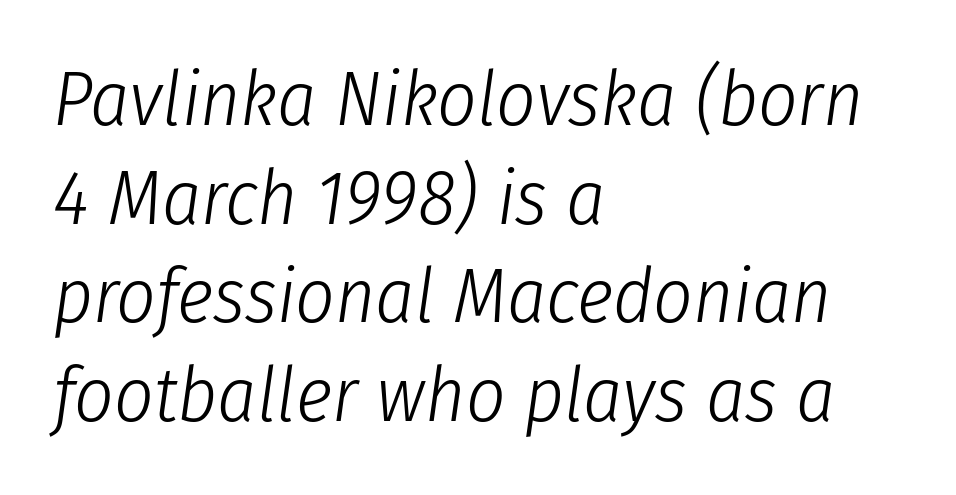
Q: Is the text bold? A: No.
Q: Is the text italic (slanted)? A: Yes, it leans right by about 8 degrees.
Q: Is the text underlined? A: No.
Q: How is the paragraph aligned? A: Left-aligned.
Q: Is the spacing between letters normal or unusually wide? A: Normal.
Q: Is the spacing between lines tight, normal or loose? A: Normal.
Q: Width (condensed, normal, or wide)? A: Condensed.
Q: Stroke contrast? A: Low.
Q: x-height? A: Medium.
Q: Monospaced? A: No.
